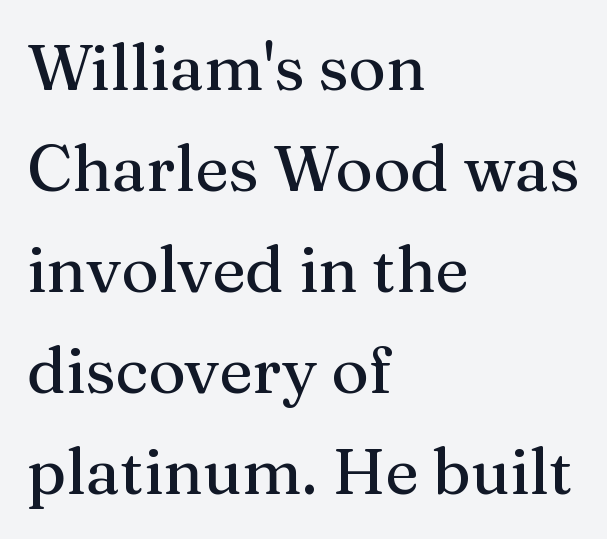
The image shows 64 px serif type, upright; set left-aligned, normal line spacing (1.58x), normal letter spacing, not underlined; medium stroke contrast and a medium x-height.
